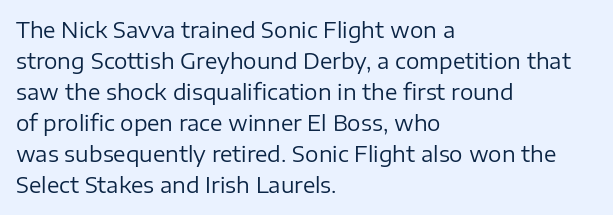
The image shows 21 px text type, upright; set left-aligned, normal line spacing (1.48x), normal letter spacing, not underlined.
